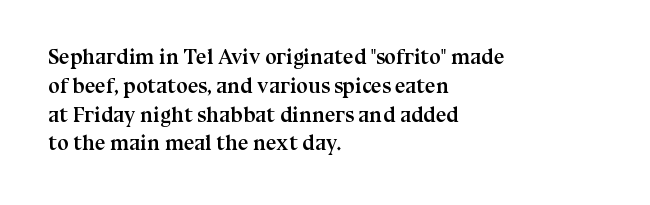
Q: Is the text bold? A: Yes.
Q: Is the text italic (slanted)? A: No, it is upright.
Q: Is the text underlined? A: No.
Q: How is the paragraph aligned? A: Left-aligned.
Q: Is the spacing between letters normal or unusually wide? A: Normal.
Q: Is the spacing between lines tight, normal or loose? A: Normal.
